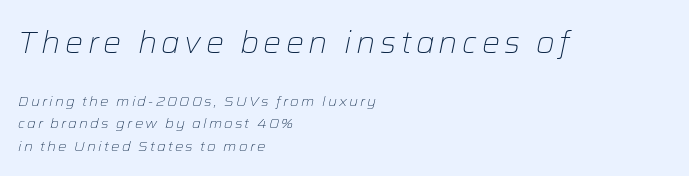
{"italic": "yes", "lean": "right", "slant_degrees": 12, "bold": "no", "weight": "light", "width": "normal", "stroke_contrast": "low", "x_height": "medium", "monospaced": "no", "underline": "no", "align": "left", "line_spacing": "normal", "line_spacing_ratio": 1.6, "larger_block": "first", "size_ratio": 2.14, "glyph_px": 30}
